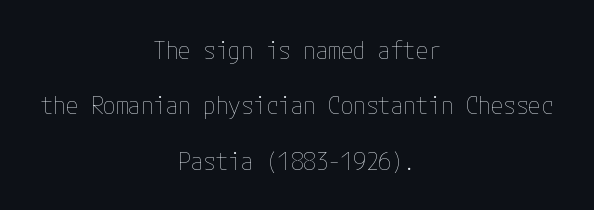
The letterforms sit shoulder to shoulder at normal distance. This rendering uses center alignment, leaving both contours irregular but symmetric. Unmarked baselines from the first word to the last. If you drew a line through each stem, it would be perfectly vertical. No heavy texture on the line: the type isn't bold.
